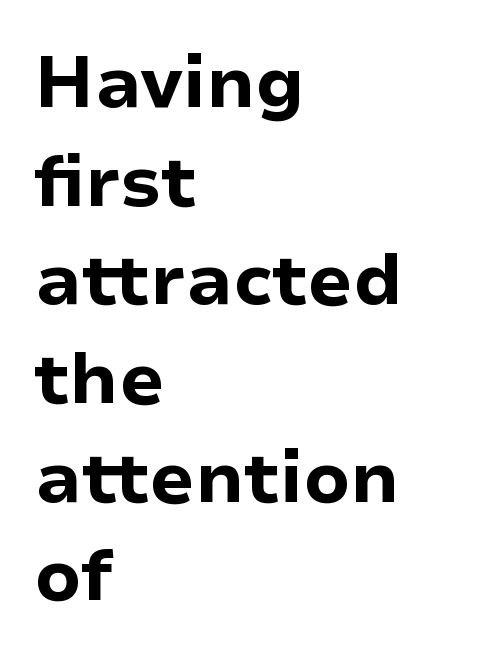
The image shows 72 px bold sans-serif type, upright; set left-aligned, normal line spacing (1.37x), normal letter spacing, not underlined; low stroke contrast and a medium x-height.
